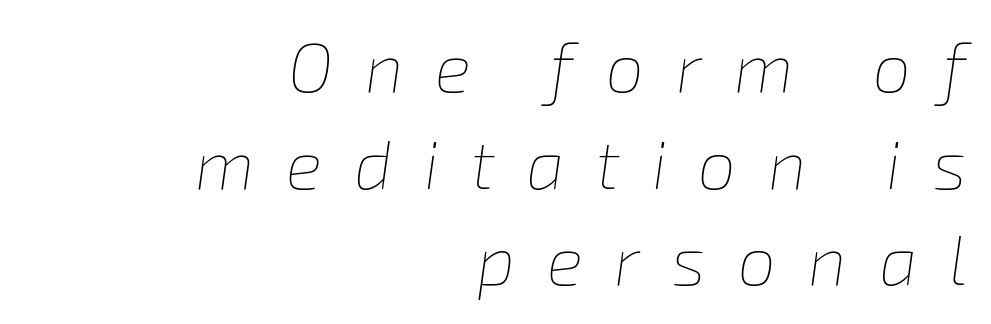
Q: Is the text bold? A: No.
Q: Is the text italic (slanted)? A: Yes, it leans right by about 8 degrees.
Q: Is the text underlined? A: No.
Q: How is the paragraph aligned? A: Right-aligned.
Q: Is the spacing between letters normal or unusually wide? A: Unusually wide.
Q: Is the spacing between lines tight, normal or loose? A: Normal.
Q: Width (condensed, normal, or wide)? A: Normal.
Q: Stroke contrast? A: Low.
Q: x-height? A: Medium.
Q: Monospaced? A: No.
